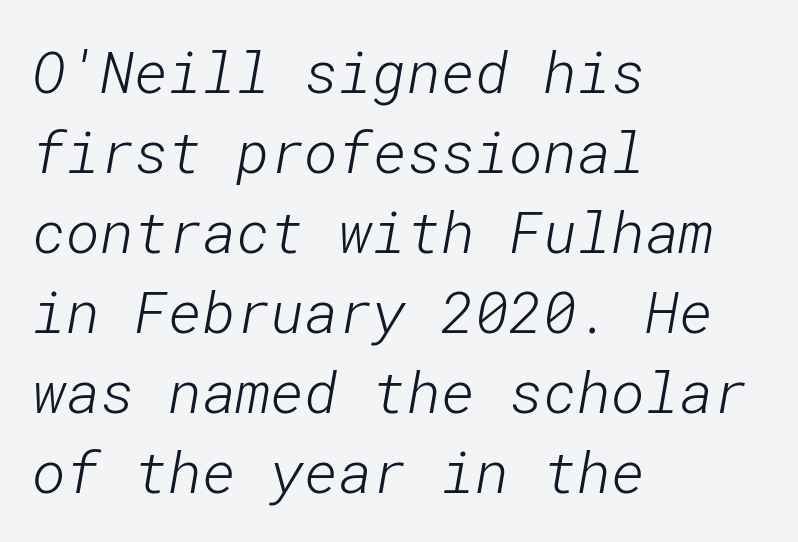
Q: Is the text bold? A: No.
Q: Is the typeface a serif or a sans-serif typeface? A: Sans-serif.
Q: Is the text underlined? A: No.
Q: How is the paragraph aligned? A: Left-aligned.
Q: Is the spacing between letters normal or unusually wide? A: Normal.
Q: Is the spacing between lines tight, normal or loose? A: Normal.
Q: Width (condensed, normal, or wide)? A: Normal.
Q: Stroke contrast? A: Low.
Q: x-height? A: Medium.
